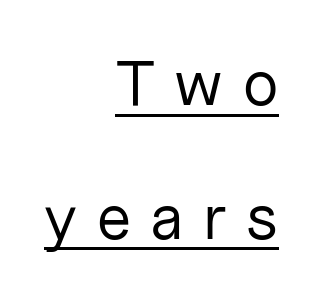
The image shows 63 px regular-weight sans-serif type, upright; set right-aligned, loose line spacing (2.12x), unusually wide letter spacing (+0.31 em), underlined; low stroke contrast and a medium x-height.
